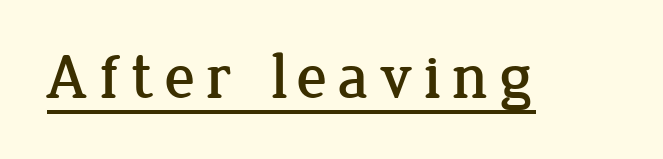
Does the type have serifs? Yes, each stem ends in a small foot. Tall strokes in this sample are plumb rather than angled. Quick note: underline on. Each letter keeps its own natural width here, so spacing adapts to shape.
